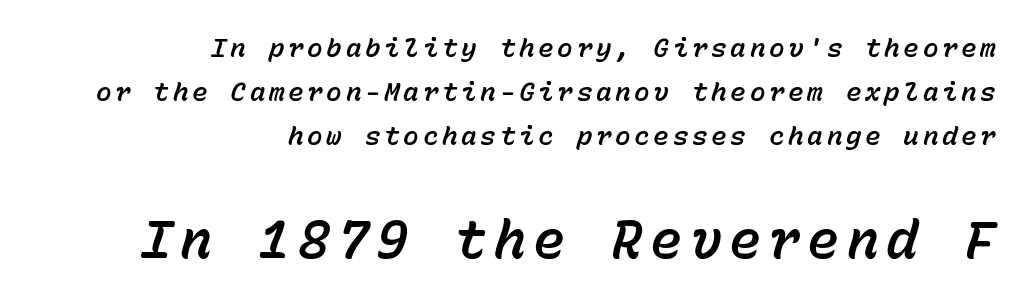
Q: Is the text italic (slanted)? A: Yes, it leans right by about 15 degrees.
Q: Is the text underlined? A: No.
Q: How is the paragraph aligned? A: Right-aligned.
Q: Is the spacing between lines tight, normal or loose? A: Normal.
Q: Which block of text is set in a larger size, the first (top) or the second (bottom)? A: The second (bottom) one.
Q: Width (condensed, normal, or wide)? A: Normal.
Q: Stroke contrast? A: Low.
Q: x-height? A: Medium.
Q: Monospaced? A: Yes.
